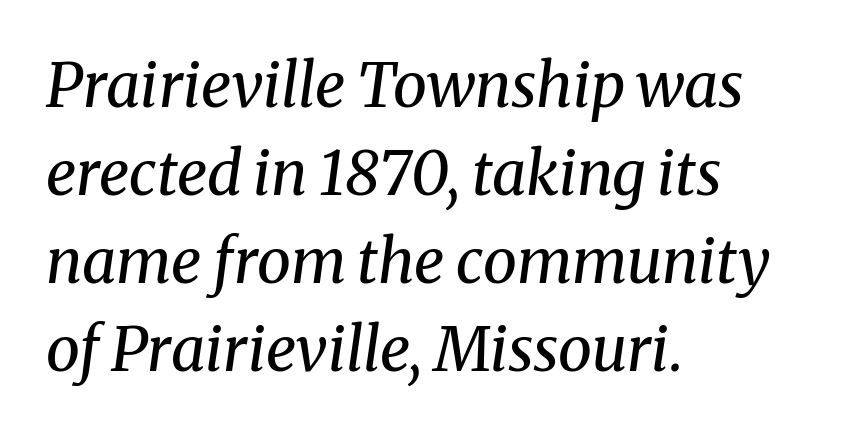
{"serif": "yes", "italic": "yes", "lean": "right", "slant_degrees": 8, "bold": "no", "weight": "regular", "width": "normal", "stroke_contrast": "medium", "x_height": "medium", "monospaced": "no", "underline": "no", "align": "left", "line_spacing": "normal", "line_spacing_ratio": 1.44, "letter_spacing": "normal", "letter_spacing_em": 0.0, "glyph_px": 61}
